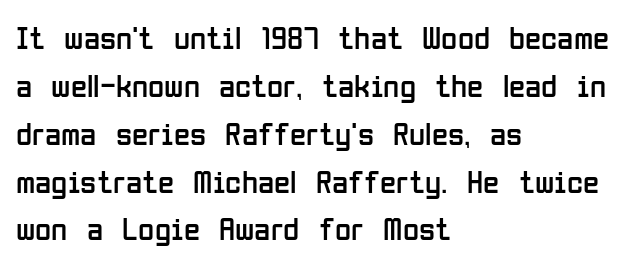
Has an underline been added? It has not. Summary of vertical rhythm: regular, with standard interline spacing. These lines are rendered in a variable-pitch font. A typesetter would mark this as roman, not italic. The type family on display is of the sans-serif kind.
